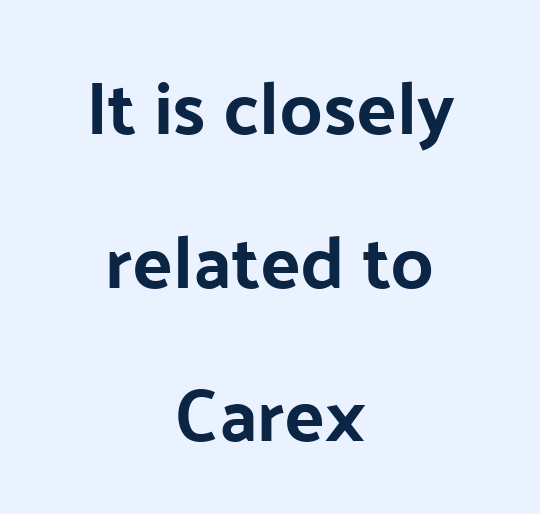
The image shows 75 px sans-serif type, upright; set centered, loose line spacing (2.05x), normal letter spacing, not underlined; low stroke contrast and a medium x-height.
